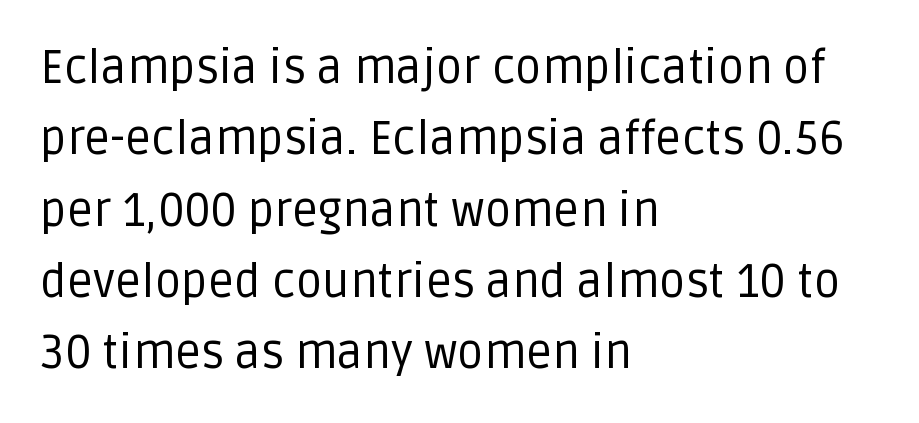
{"serif": "no", "italic": "no", "bold": "no", "weight": "regular", "width": "normal", "stroke_contrast": "low", "x_height": "large", "monospaced": "no", "underline": "no", "align": "left", "line_spacing": "normal", "line_spacing_ratio": 1.55, "letter_spacing": "normal", "letter_spacing_em": 0.0, "glyph_px": 46}
